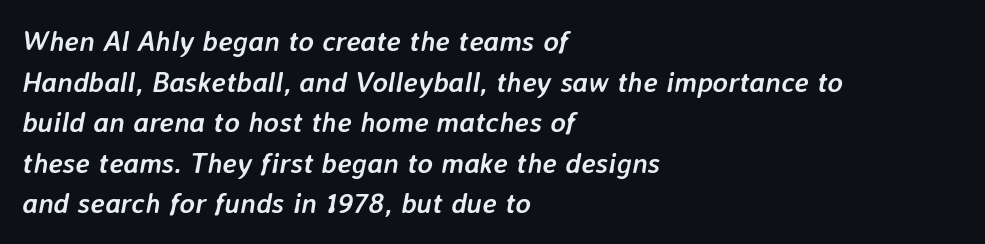
Q: Is the text bold? A: Yes.
Q: Is the text italic (slanted)? A: Yes, it leans right by about 7 degrees.
Q: Is the text underlined? A: No.
Q: How is the paragraph aligned? A: Left-aligned.
Q: Is the spacing between letters normal or unusually wide? A: Normal.
Q: Is the spacing between lines tight, normal or loose? A: Normal.
Q: Width (condensed, normal, or wide)? A: Normal.
Q: Stroke contrast? A: Low.
Q: x-height? A: Medium.
Q: Monospaced? A: No.
